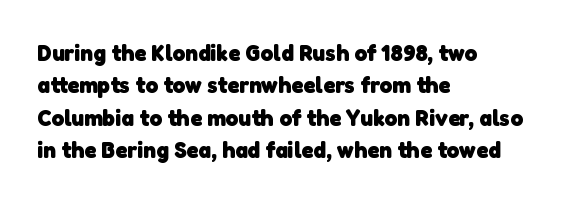
The image shows 24 px bold type; set left-aligned, normal line spacing (1.35x), normal letter spacing, not underlined.
